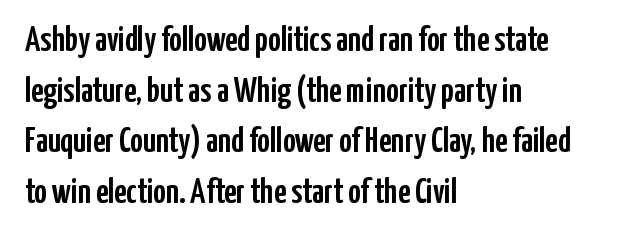
Q: Is the text italic (slanted)? A: No, it is upright.
Q: Is the typeface a serif or a sans-serif typeface? A: Sans-serif.
Q: Is the text underlined? A: No.
Q: How is the paragraph aligned? A: Left-aligned.
Q: Is the spacing between letters normal or unusually wide? A: Normal.
Q: Is the spacing between lines tight, normal or loose? A: Normal.
Q: Width (condensed, normal, or wide)? A: Condensed.
Q: Stroke contrast? A: Low.
Q: x-height? A: Medium.
Q: Monospaced? A: No.
